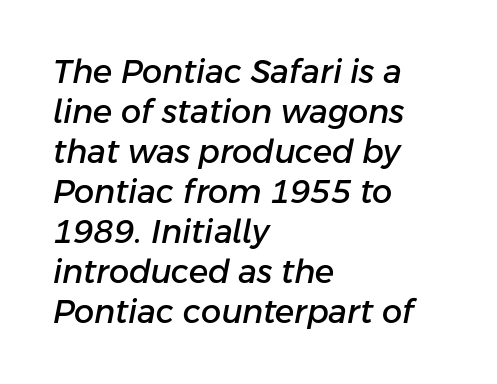
Q: Is the text italic (slanted)? A: Yes, it leans right by about 11 degrees.
Q: Is the text underlined? A: No.
Q: How is the paragraph aligned? A: Left-aligned.
Q: Is the spacing between letters normal or unusually wide? A: Normal.
Q: Is the spacing between lines tight, normal or loose? A: Normal.
Q: Width (condensed, normal, or wide)? A: Normal.
Q: Stroke contrast? A: Low.
Q: x-height? A: Medium.
Q: Monospaced? A: No.
